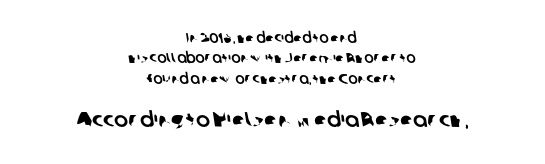
{"underline": "no", "align": "center", "line_spacing": "normal", "line_spacing_ratio": 1.45, "letter_spacing": "normal", "letter_spacing_em": 0.0, "larger_block": "second", "size_ratio": 1.5, "glyph_px": 21}
